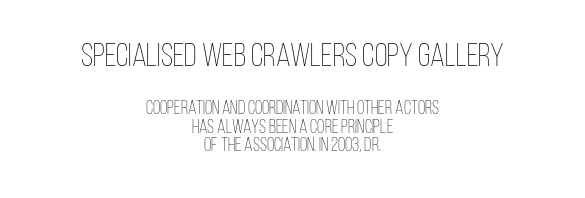
{"italic": "no", "bold": "no", "weight": "thin", "width": "condensed", "stroke_contrast": "low", "x_height": "large", "monospaced": "no", "underline": "no", "align": "center", "line_spacing": "tight", "line_spacing_ratio": 0.97, "letter_spacing": "normal", "letter_spacing_em": 0.0, "larger_block": "first", "size_ratio": 1.74, "glyph_px": 33}
